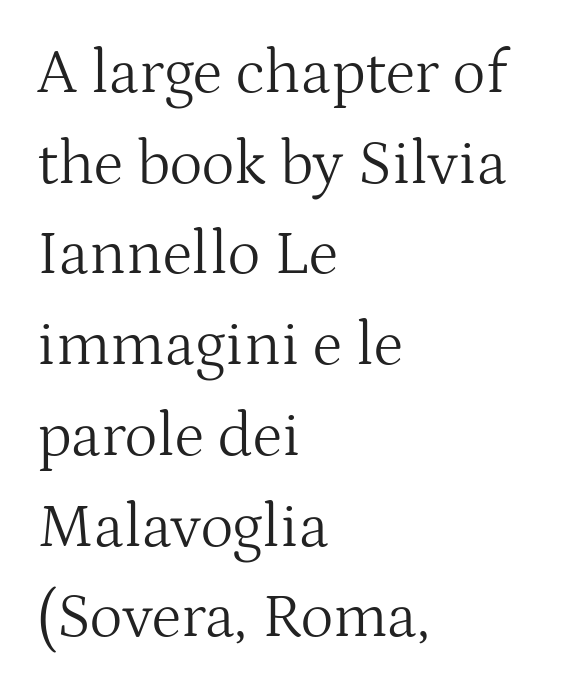
Is the letter spacing exaggerated? No — it looks like the ordinary default. Spacing verdict: proportional, widths tailored to each character. Casual observation: everything's shoved over to the left. The text was rendered using a seriffed face with decorative stroke endings. Tall strokes in this sample are plumb rather than angled.
